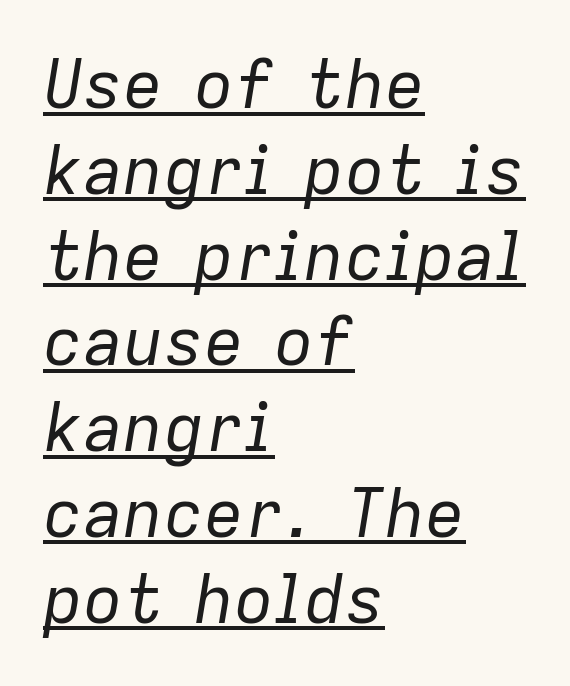
{"italic": "yes", "lean": "right", "slant_degrees": 9, "bold": "no", "weight": "regular", "width": "normal", "stroke_contrast": "low", "x_height": "medium", "monospaced": "no", "underline": "yes", "align": "left", "line_spacing": "normal", "line_spacing_ratio": 1.28, "letter_spacing": "normal", "letter_spacing_em": 0.0, "glyph_px": 67}
